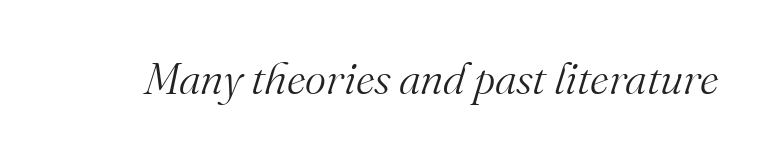
Q: Is the text bold? A: No.
Q: Is the text italic (slanted)? A: Yes, it leans right by about 16 degrees.
Q: Is the typeface a serif or a sans-serif typeface? A: Serif.
Q: Is the text underlined? A: No.
Q: Is the spacing between letters normal or unusually wide? A: Normal.
Q: Width (condensed, normal, or wide)? A: Normal.
Q: Stroke contrast? A: Medium.
Q: x-height? A: Small.
Q: Monospaced? A: No.
